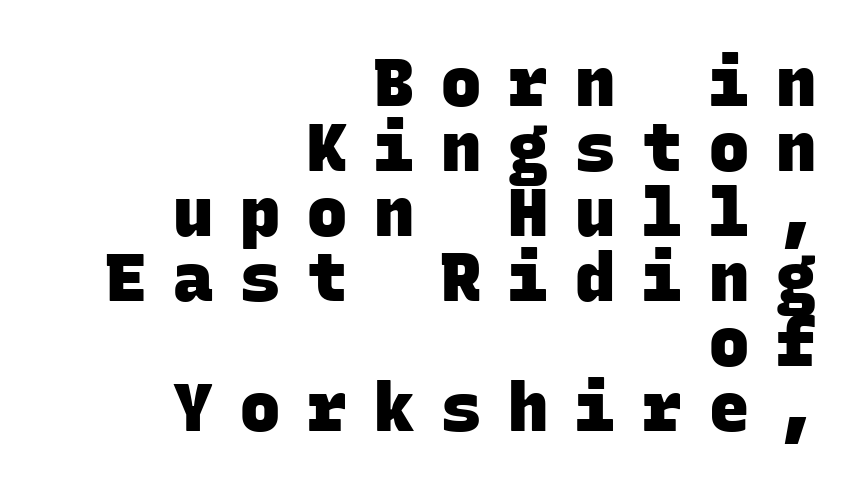
This sample has the even, mechanical cadence of fixed-width lettering. The lines in this sample share a right terminus and differ only in where they begin. Horizontal bands of white between lines are thin slivers. Look at the stroke-to-counter ratio: heavy, a bold. Rule under the text: the space is simply empty.
